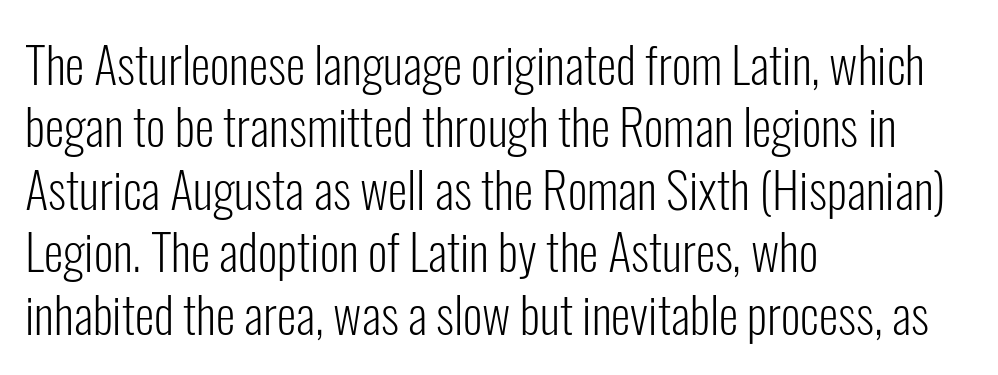
The typesetter chose a ragged-right arrangement here. The face used here is proportionally spaced, like ordinary book or web type. These glyphs show unthickened strokes, regular width or finer. The letterforms sit shoulder to shoulder at normal distance.
